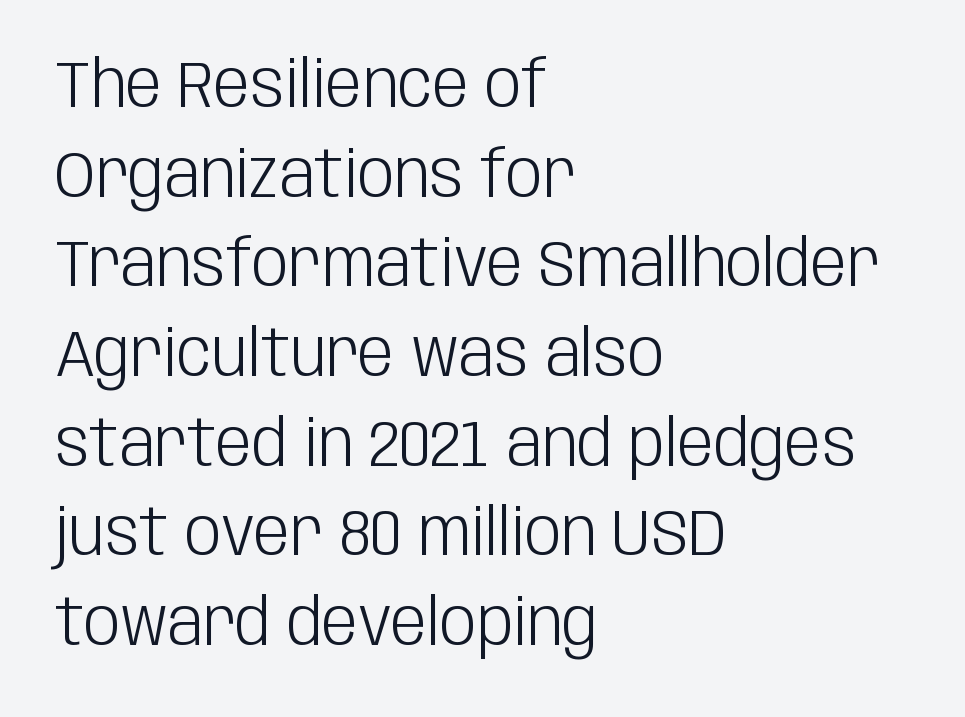
Think of a printed novel: that variable character pitch is what you see here. These glyphs show unthickened strokes, regular width or finer. What kind of face is this? One without serifs — a sans. The axis of the letterforms is exactly vertical. Leading: standard. This rendering features lettering with no underline.
